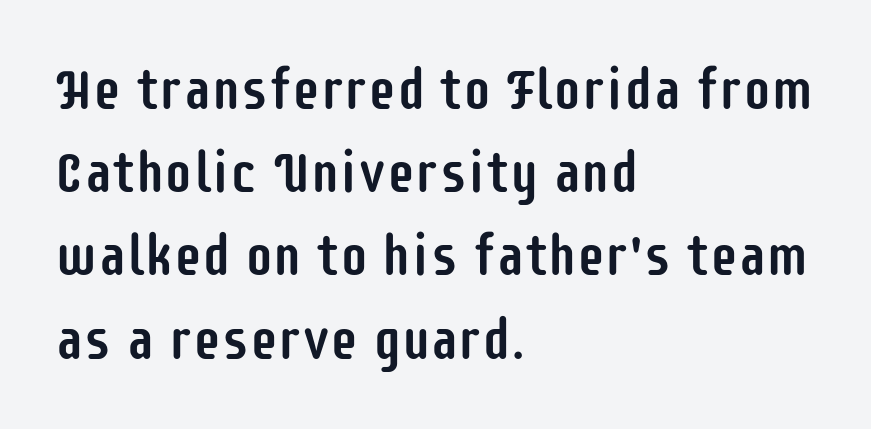
{"serif": "no", "italic": "no", "width": "condensed", "stroke_contrast": "low", "x_height": "large", "monospaced": "no", "underline": "no", "align": "left", "line_spacing": "normal", "line_spacing_ratio": 1.46, "letter_spacing": "normal", "letter_spacing_em": 0.0, "glyph_px": 57}
